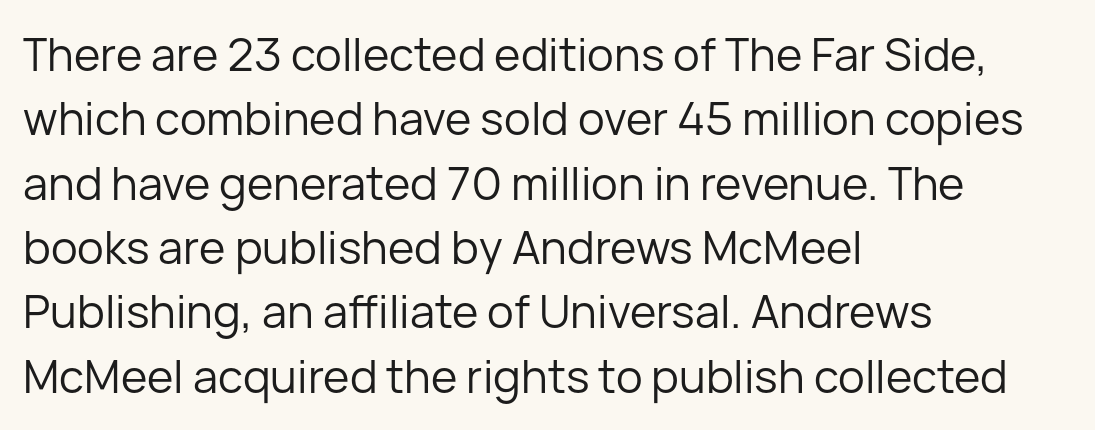
{"serif": "no", "italic": "no", "bold": "no", "weight": "regular", "width": "normal", "stroke_contrast": "low", "x_height": "medium", "monospaced": "no", "underline": "no", "align": "left", "line_spacing": "normal", "line_spacing_ratio": 1.43, "letter_spacing": "normal", "letter_spacing_em": 0.0, "glyph_px": 45}
